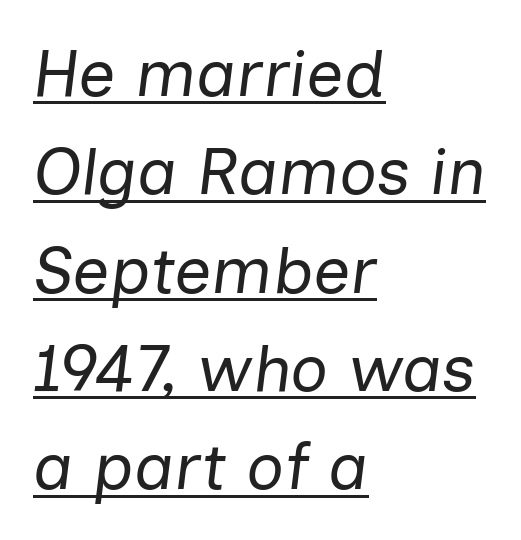
The image shows 66 px regular-weight type, italic (leaning right); set left-aligned, normal line spacing (1.49x), normal letter spacing, underlined; low stroke contrast and a medium x-height.
